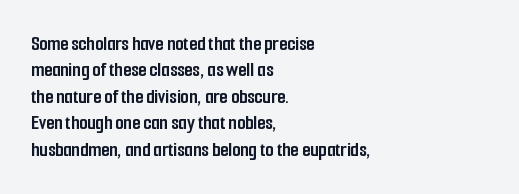
{"italic": "no", "bold": "yes", "underline": "no", "align": "left", "line_spacing": "normal", "line_spacing_ratio": 1.26, "letter_spacing": "normal", "letter_spacing_em": 0.0, "glyph_px": 21}
